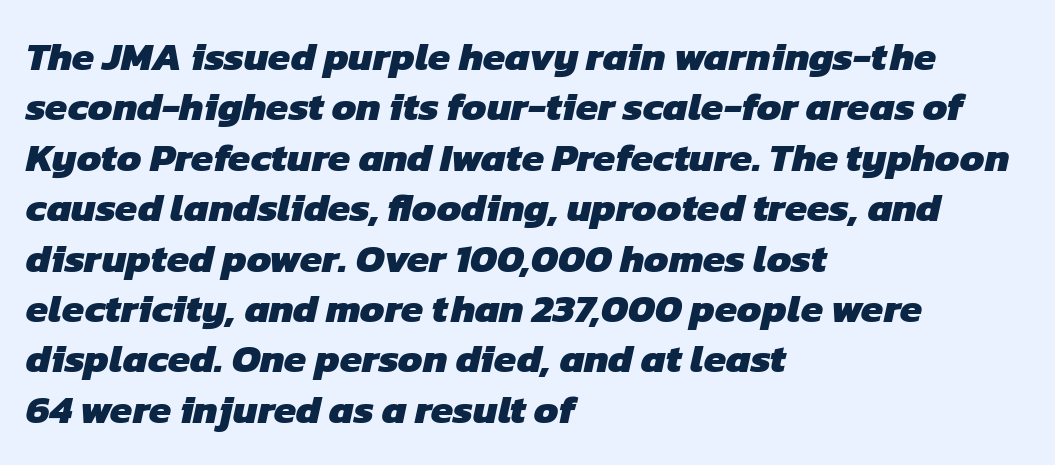
{"serif": "no", "bold": "yes", "weight": "heavy", "width": "normal", "stroke_contrast": "low", "x_height": "medium", "monospaced": "no", "underline": "no", "align": "left", "line_spacing": "normal", "line_spacing_ratio": 1.26, "letter_spacing": "normal", "letter_spacing_em": 0.0, "glyph_px": 40}
